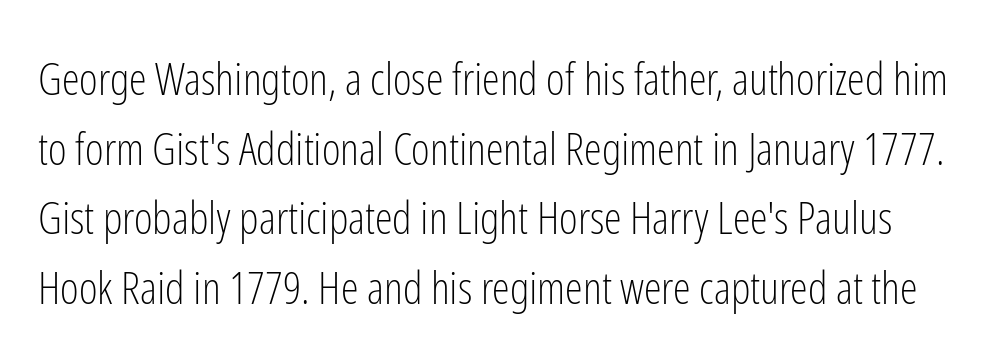
Q: Is the text bold? A: No.
Q: Is the text italic (slanted)? A: No, it is upright.
Q: Is the typeface a serif or a sans-serif typeface? A: Sans-serif.
Q: Is the text underlined? A: No.
Q: Is the spacing between letters normal or unusually wide? A: Normal.
Q: Is the spacing between lines tight, normal or loose? A: Normal.
Q: Width (condensed, normal, or wide)? A: Condensed.
Q: Stroke contrast? A: Low.
Q: x-height? A: Medium.
Q: Monospaced? A: No.
